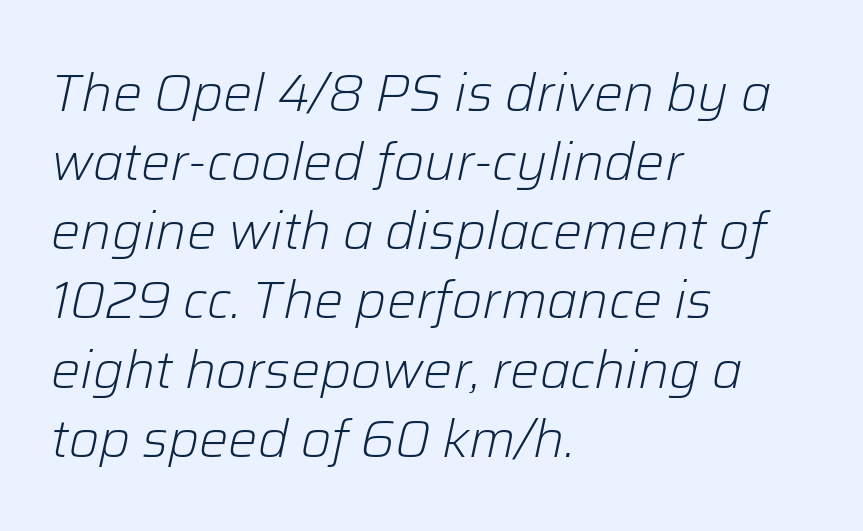
The image shows 52 px light type, italic (leaning right); set left-aligned, normal line spacing (1.33x), normal letter spacing, not underlined; low stroke contrast and a medium x-height.
